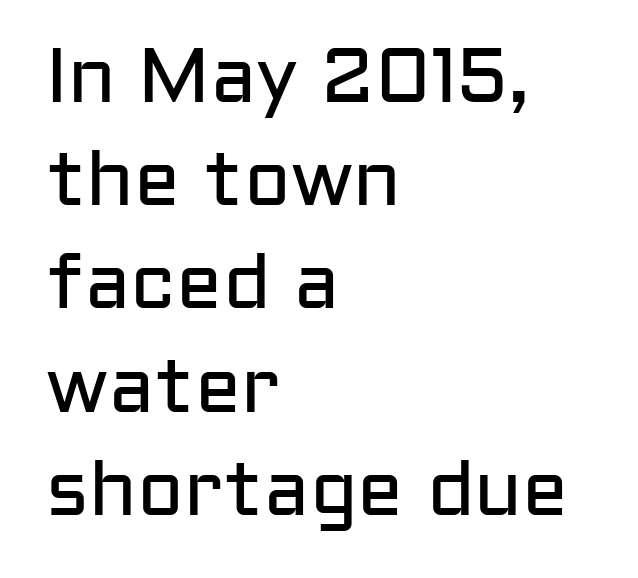
{"serif": "no", "italic": "no", "bold": "no", "weight": "regular", "width": "normal", "stroke_contrast": "low", "x_height": "medium", "monospaced": "no", "underline": "no", "align": "left", "line_spacing": "normal", "line_spacing_ratio": 1.34, "letter_spacing": "normal", "letter_spacing_em": 0.0, "glyph_px": 77}
